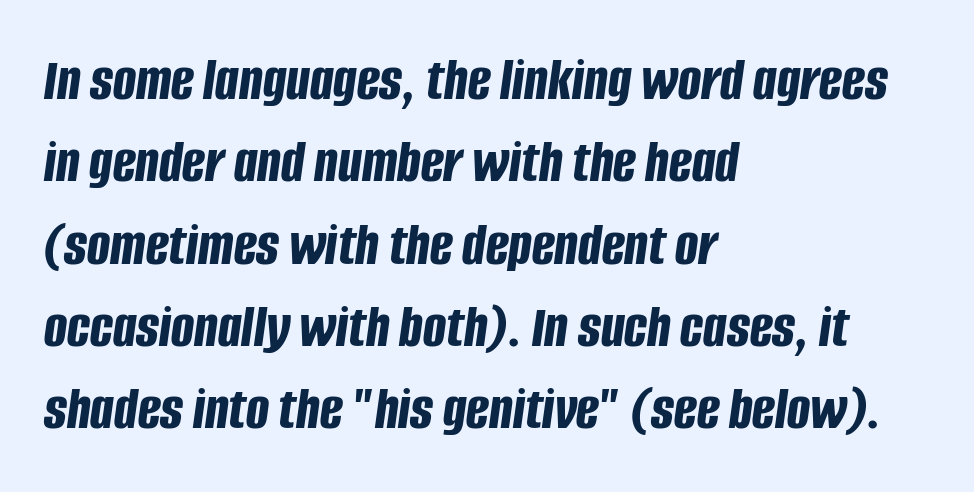
{"italic": "yes", "lean": "right", "slant_degrees": 8, "bold": "yes", "weight": "bold", "width": "condensed", "stroke_contrast": "low", "x_height": "large", "monospaced": "no", "underline": "no", "align": "left", "line_spacing": "normal", "line_spacing_ratio": 1.35, "letter_spacing": "normal", "letter_spacing_em": 0.0, "glyph_px": 61}
